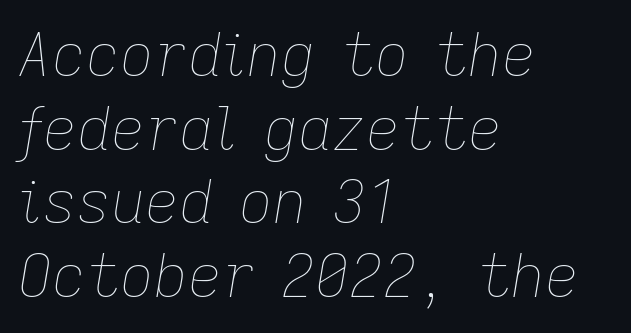
The image shows 59 px thin type, italic (leaning right); set left-aligned, normal line spacing (1.25x), normal letter spacing, not underlined; low stroke contrast and a medium x-height.
